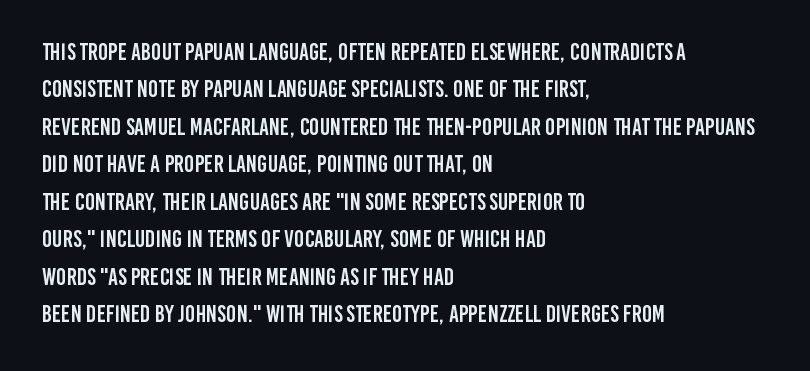
The image shows 24 px text type, upright; set left-aligned, normal line spacing (1.56x), normal letter spacing, not underlined.
